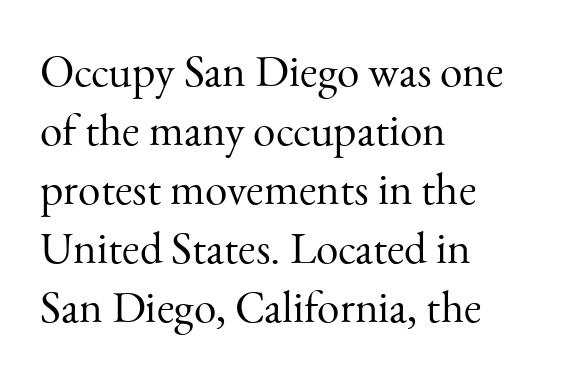
Q: Is the text bold? A: No.
Q: Is the text italic (slanted)? A: No, it is upright.
Q: Is the typeface a serif or a sans-serif typeface? A: Serif.
Q: Is the text underlined? A: No.
Q: How is the paragraph aligned? A: Left-aligned.
Q: Is the spacing between letters normal or unusually wide? A: Normal.
Q: Is the spacing between lines tight, normal or loose? A: Normal.
Q: Width (condensed, normal, or wide)? A: Normal.
Q: Stroke contrast? A: Medium.
Q: x-height? A: Small.
Q: Monospaced? A: No.
